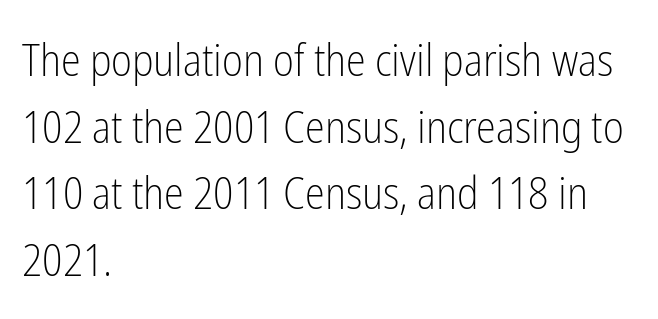
{"serif": "no", "italic": "no", "bold": "no", "weight": "light", "width": "condensed", "stroke_contrast": "low", "x_height": "medium", "monospaced": "no", "underline": "no", "align": "left", "line_spacing": "normal", "line_spacing_ratio": 1.48, "letter_spacing": "normal", "letter_spacing_em": 0.0, "glyph_px": 45}
